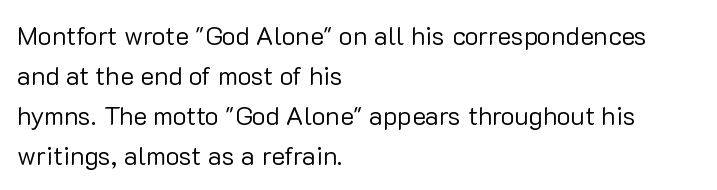
Q: Is the text bold? A: No.
Q: Is the text italic (slanted)? A: No, it is upright.
Q: Is the text underlined? A: No.
Q: How is the paragraph aligned? A: Left-aligned.
Q: Is the spacing between letters normal or unusually wide? A: Normal.
Q: Is the spacing between lines tight, normal or loose? A: Normal.
